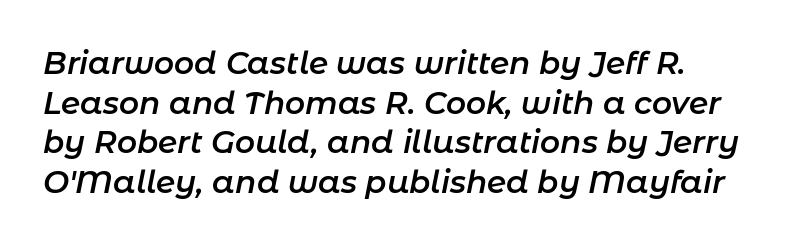
{"italic": "yes", "lean": "right", "slant_degrees": 11, "bold": "semi", "weight": "semibold", "width": "normal", "stroke_contrast": "low", "x_height": "medium", "monospaced": "no", "underline": "no", "align": "left", "line_spacing": "normal", "line_spacing_ratio": 1.28, "letter_spacing": "normal", "letter_spacing_em": 0.0, "glyph_px": 31}
